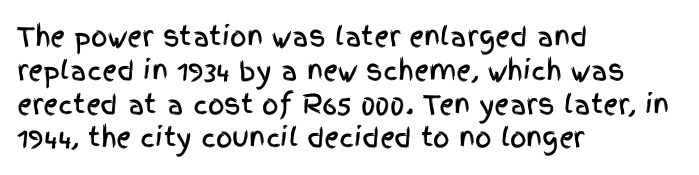
{"italic": "no", "underline": "no", "align": "left", "line_spacing": "normal", "line_spacing_ratio": 1.3, "letter_spacing": "normal", "letter_spacing_em": 0.0, "glyph_px": 26}
